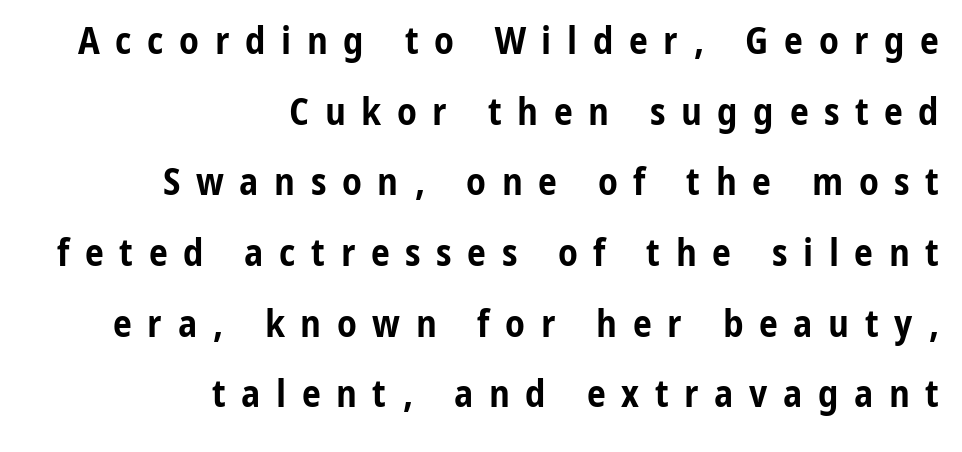
{"serif": "no", "italic": "no", "bold": "yes", "weight": "bold", "width": "condensed", "stroke_contrast": "low", "x_height": "medium", "monospaced": "no", "underline": "no", "align": "right", "line_spacing_ratio": 1.86, "letter_spacing": "wide", "letter_spacing_em": 0.41, "glyph_px": 38}
